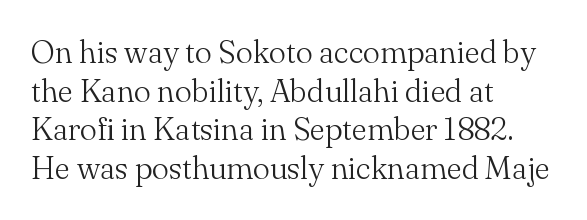
{"serif": "yes", "italic": "no", "bold": "no", "weight": "light", "width": "normal", "stroke_contrast": "medium", "x_height": "small", "monospaced": "no", "underline": "no", "align": "left", "line_spacing_ratio": 1.21, "letter_spacing": "normal", "letter_spacing_em": 0.0, "glyph_px": 32}
